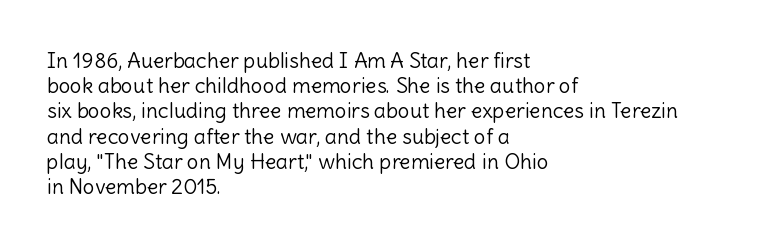
The letterforms sit shoulder to shoulder at normal distance. Typeset ragged right — the left edge is the straight one. The lettering holds an erect, upright posture throughout. Vertical stems look standard width or narrower in stroke. Beneath every word, the page is bare.
